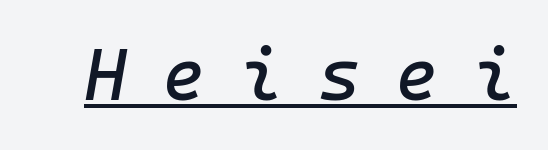
You could only call the tracking loose — the letters float apart. Compared with undecorated copy, this sample adds a rule below the words. Every character here occupies the same horizontal width, giving the sample a typewriter-like rhythm. Compared with ordinary roman type, these characters are visibly tilted.
